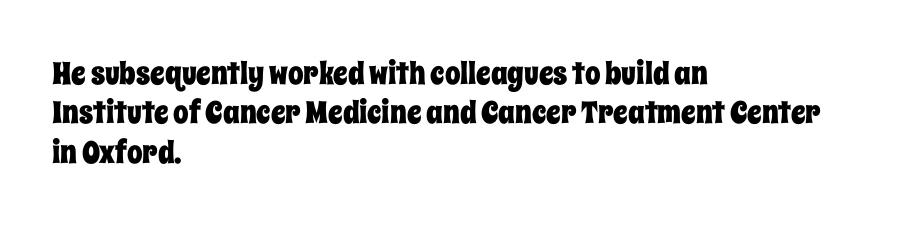
{"italic": "no", "width": "condensed", "stroke_contrast": "low", "x_height": "large", "monospaced": "no", "underline": "no", "align": "left", "line_spacing": "normal", "line_spacing_ratio": 1.27, "letter_spacing": "normal", "letter_spacing_em": 0.0, "glyph_px": 31}
